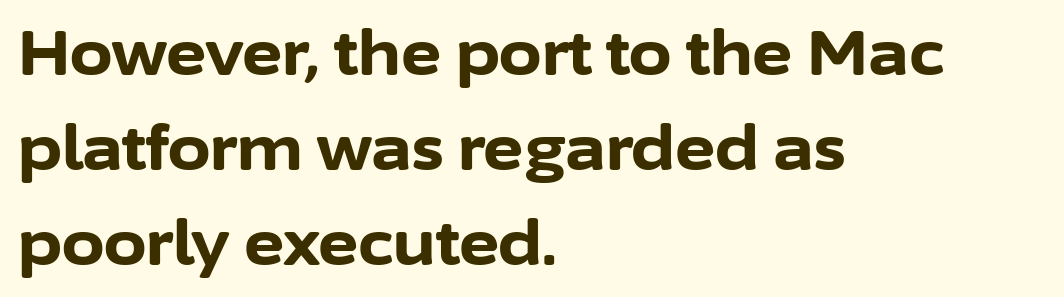
The image shows 61 px bold sans-serif type, upright; set left-aligned, normal line spacing (1.56x), normal letter spacing, not underlined; low stroke contrast and a medium x-height.
